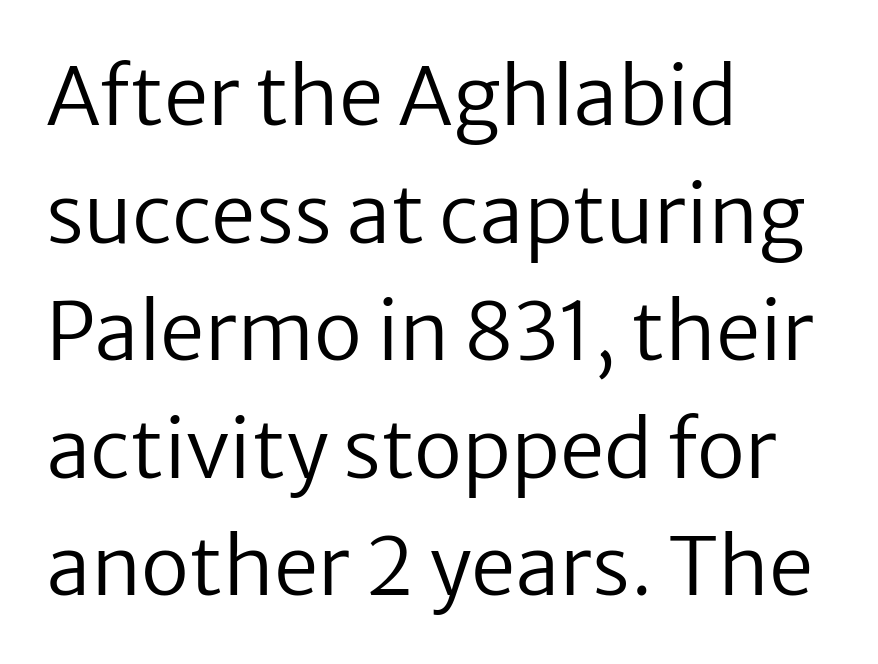
Check the space under the baseline: it is left empty. Layout note: lines flush left. What's the leading like? Ordinary, nothing unusual. A quiet, ordinary-to-light weight characterises the typeface.
